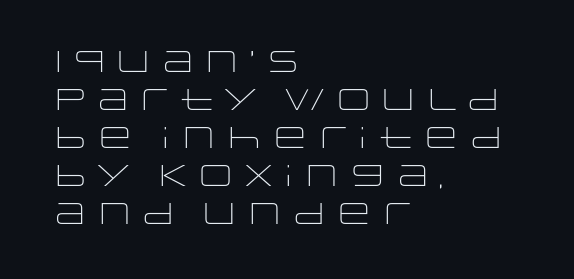
Honestly, the row spacing looks completely unremarkable. These lines are composed in type without serifs. Do the characters align in a grid? No, the font is proportional. The typesetter chose a ragged-right arrangement here. In terms of posture, this sample is upright. Bare-footed words on every line.
